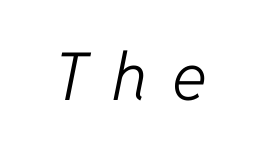
The foot of each line stays bare and open. Tall strokes in this sample are angled rather than plumb. This reads as an unemphasized weight, regular at the heaviest. The face used here is proportionally spaced, like ordinary book or web type. Letter spacing: wide.
